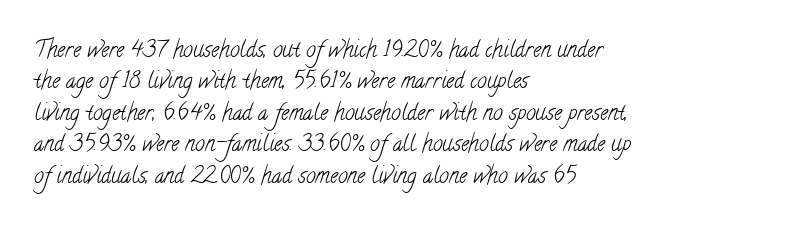
The face used here is rendered with its standard letterfit. Underlining? Definitely not there. The rows are spaced the way most documents space them. Caption: multi-line text, flush left, ragged right.
